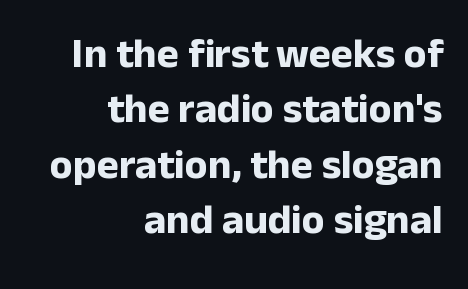
Plenty of ink on the page — the face is bold. These lines are rendered in a variable-pitch font. Vertically, the passage feels balanced, rows spaced as you'd expect. Compared with typical body copy, the letter spacing here is the same. These lines were composed using upright roman letters.
